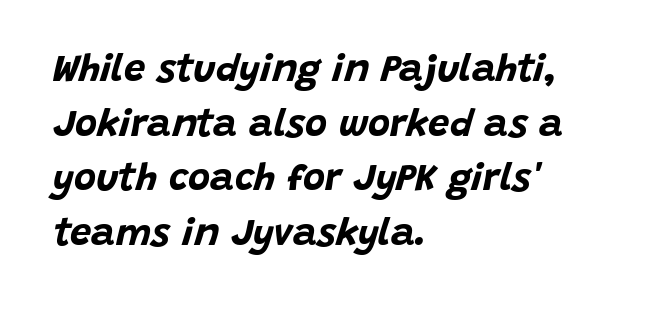
Reading down the column, the eye jumps a familiar distance to each next line. In CSS terms this would be text-align: left. The words here are not underlined. Is the type slanted? Yes — the strokes lean at a clear angle. Heft: maximum for text — a bold. The letterforms sit shoulder to shoulder at normal distance.
